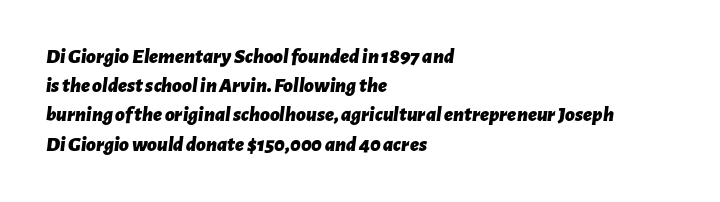
Q: Is the text bold? A: Yes.
Q: Is the text italic (slanted)? A: Yes, it leans right by about 7 degrees.
Q: Is the text underlined? A: No.
Q: How is the paragraph aligned? A: Left-aligned.
Q: Is the spacing between letters normal or unusually wide? A: Normal.
Q: Is the spacing between lines tight, normal or loose? A: Normal.
